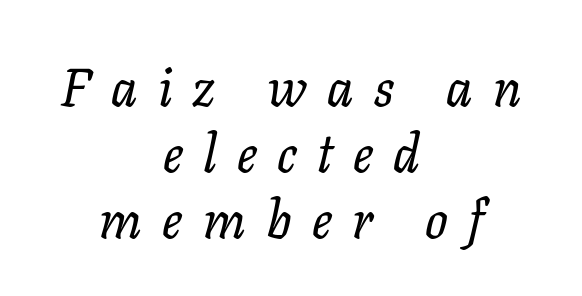
{"serif": "yes", "italic": "yes", "lean": "right", "slant_degrees": 11, "width": "normal", "stroke_contrast": "low", "x_height": "medium", "monospaced": "no", "underline": "no", "align": "center", "line_spacing": "normal", "line_spacing_ratio": 1.25, "letter_spacing": "wide", "letter_spacing_em": 0.39, "glyph_px": 53}
